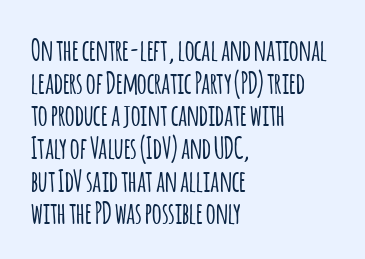
Q: Is the text italic (slanted)? A: No, it is upright.
Q: Is the typeface a serif or a sans-serif typeface? A: Sans-serif.
Q: Is the text underlined? A: No.
Q: How is the paragraph aligned? A: Left-aligned.
Q: Is the spacing between letters normal or unusually wide? A: Normal.
Q: Is the spacing between lines tight, normal or loose? A: Tight.
Q: Width (condensed, normal, or wide)? A: Condensed.
Q: Stroke contrast? A: Low.
Q: x-height? A: Large.
Q: Monospaced? A: No.
